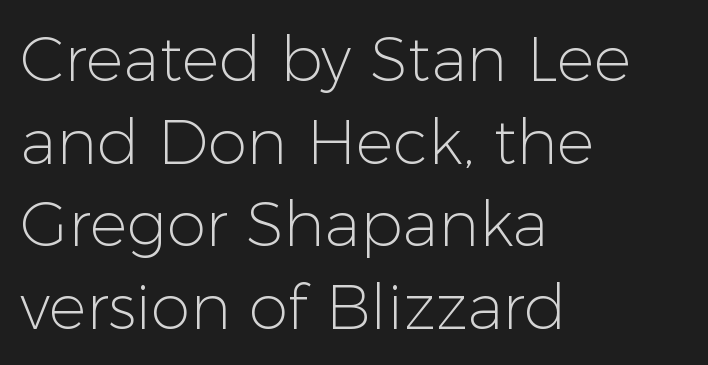
The image shows 63 px light sans-serif type, upright; set left-aligned, normal line spacing (1.31x), normal letter spacing, not underlined; low stroke contrast and a medium x-height.
